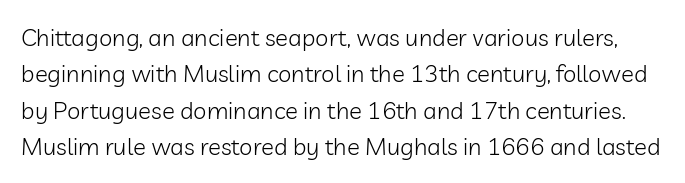
The line-height multiplier appears to be the usual default. Notice how the stems are strictly vertical — no italics here. Does extra space separate the letters? No, they use regular spacing. Nothing heavy about these letters — not bold at all. Beneath every word, the page is bare.
